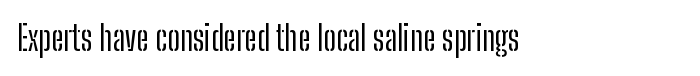
Q: Is the text italic (slanted)? A: No, it is upright.
Q: Is the typeface a serif or a sans-serif typeface? A: Sans-serif.
Q: Is the text underlined? A: No.
Q: Is the spacing between letters normal or unusually wide? A: Normal.
Q: Width (condensed, normal, or wide)? A: Condensed.
Q: Stroke contrast? A: Low.
Q: x-height? A: Medium.
Q: Monospaced? A: No.
